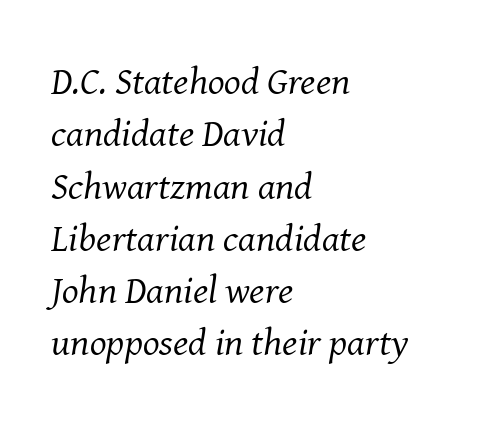
Q: Is the text bold? A: No.
Q: Is the text italic (slanted)? A: Yes, it leans right by about 8 degrees.
Q: Is the typeface a serif or a sans-serif typeface? A: Serif.
Q: Is the text underlined? A: No.
Q: How is the paragraph aligned? A: Left-aligned.
Q: Is the spacing between letters normal or unusually wide? A: Normal.
Q: Is the spacing between lines tight, normal or loose? A: Normal.
Q: Width (condensed, normal, or wide)? A: Normal.
Q: Stroke contrast? A: Medium.
Q: x-height? A: Medium.
Q: Monospaced? A: No.
